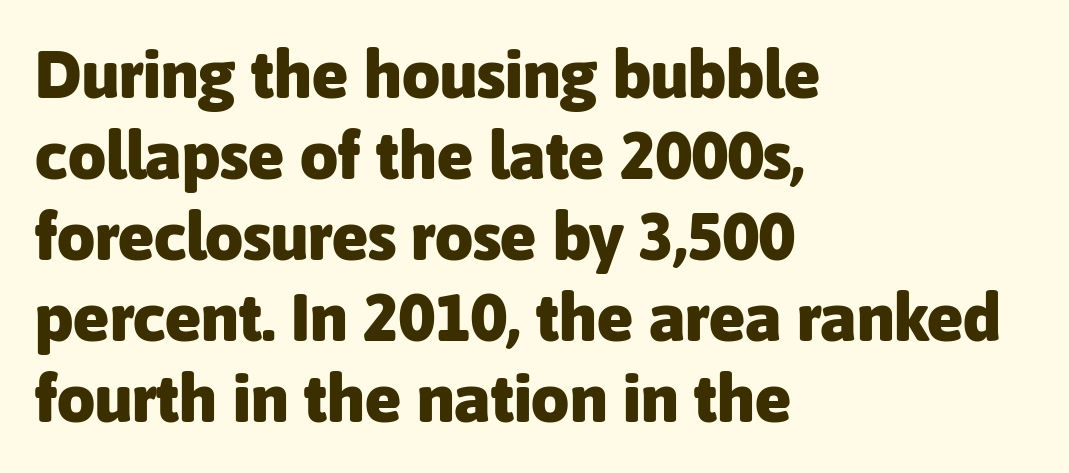
Q: Is the text bold? A: Yes.
Q: Is the text italic (slanted)? A: No, it is upright.
Q: Is the typeface a serif or a sans-serif typeface? A: Sans-serif.
Q: Is the text underlined? A: No.
Q: How is the paragraph aligned? A: Left-aligned.
Q: Is the spacing between letters normal or unusually wide? A: Normal.
Q: Width (condensed, normal, or wide)? A: Normal.
Q: Stroke contrast? A: Low.
Q: x-height? A: Medium.
Q: Monospaced? A: No.
